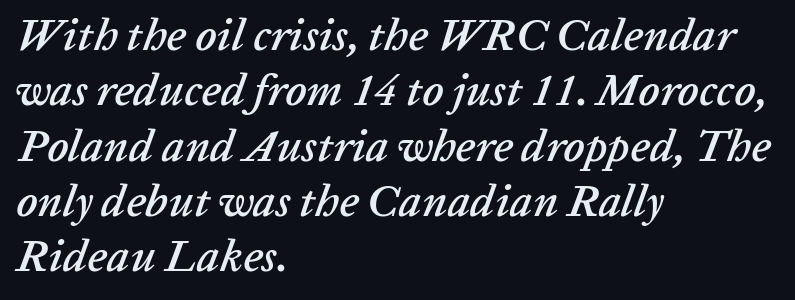
The image shows 45 px text type, italic (leaning right); set left-aligned, line spacing 1.23x, normal letter spacing, not underlined; low stroke contrast and a medium x-height.
